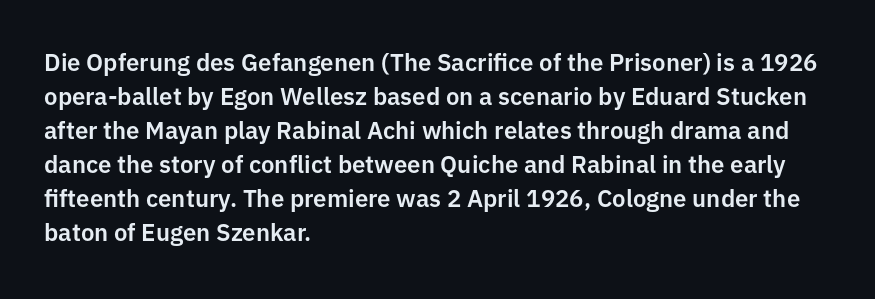
Each word holds together tightly as a unit, with standard inter-letter gaps. Horizontally, the lines are justified to the leading edge only. Check the space under the baseline: it is left empty. Leading matches the norm, producing a regular column.
